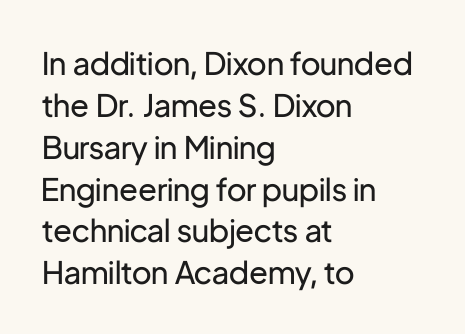
Q: Is the text bold? A: No.
Q: Is the text italic (slanted)? A: No, it is upright.
Q: Is the typeface a serif or a sans-serif typeface? A: Sans-serif.
Q: Is the text underlined? A: No.
Q: How is the paragraph aligned? A: Left-aligned.
Q: Is the spacing between letters normal or unusually wide? A: Normal.
Q: Is the spacing between lines tight, normal or loose? A: Normal.
Q: Width (condensed, normal, or wide)? A: Normal.
Q: Stroke contrast? A: Low.
Q: x-height? A: Medium.
Q: Monospaced? A: No.
